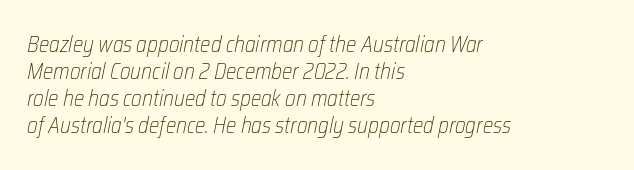
{"italic": "yes", "lean": "right", "slant_degrees": 12, "bold": "no", "underline": "no", "align": "left", "line_spacing_ratio": 1.22, "letter_spacing": "normal", "letter_spacing_em": 0.0, "glyph_px": 22}
